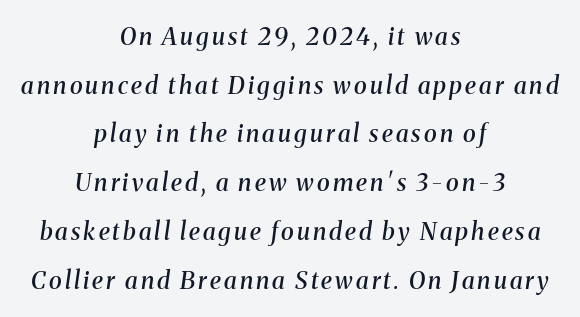
{"italic": "yes", "lean": "right", "slant_degrees": 8, "bold": "semi", "underline": "no", "align": "center", "line_spacing": "loose", "line_spacing_ratio": 2.03, "glyph_px": 24}
